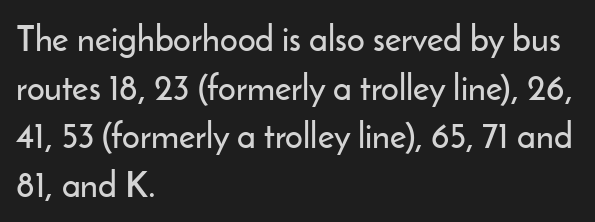
{"serif": "no", "italic": "no", "width": "normal", "stroke_contrast": "low", "x_height": "small", "monospaced": "no", "underline": "no", "align": "left", "line_spacing": "normal", "line_spacing_ratio": 1.39, "letter_spacing": "normal", "letter_spacing_em": 0.0, "glyph_px": 35}
